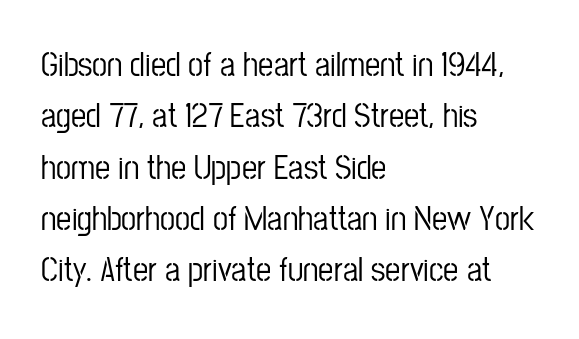
{"serif": "no", "italic": "no", "width": "condensed", "stroke_contrast": "low", "x_height": "medium", "monospaced": "no", "underline": "no", "align": "left", "line_spacing": "normal", "line_spacing_ratio": 1.51, "letter_spacing": "normal", "letter_spacing_em": 0.0, "glyph_px": 34}
